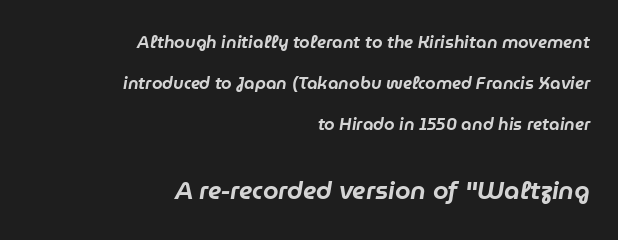
The image shows 25 px text type, italic (leaning right); set right-aligned, loose line spacing (2.4x), normal letter spacing, not underlined; the second (bottom) block is 1.47x larger.
